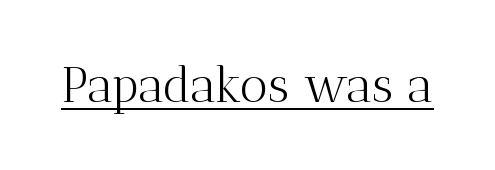
Q: Is the text bold? A: No.
Q: Is the text italic (slanted)? A: No, it is upright.
Q: Is the typeface a serif or a sans-serif typeface? A: Serif.
Q: Is the text underlined? A: Yes.
Q: Is the spacing between letters normal or unusually wide? A: Normal.
Q: Width (condensed, normal, or wide)? A: Normal.
Q: Stroke contrast? A: Medium.
Q: x-height? A: Medium.
Q: Monospaced? A: No.
